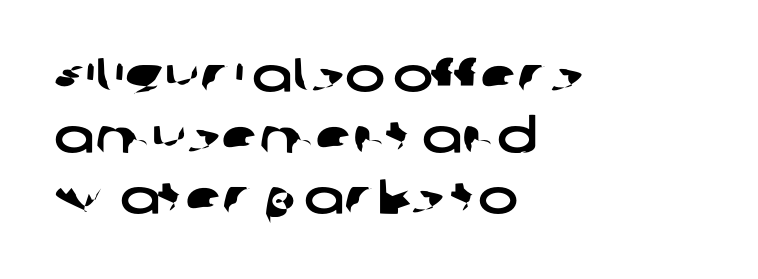
The image shows 48 px wide sans-serif type; set left-aligned, normal line spacing (1.27x), normal letter spacing, not underlined; low stroke contrast and a large x-height.
